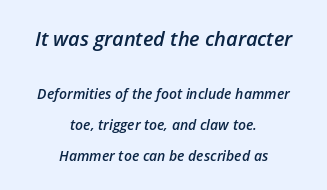
{"italic": "yes", "lean": "right", "slant_degrees": 12, "bold": "semi", "underline": "no", "align": "center", "line_spacing": "loose", "line_spacing_ratio": 2.2, "letter_spacing": "normal", "letter_spacing_em": 0.0, "larger_block": "first", "size_ratio": 1.43, "glyph_px": 20}
